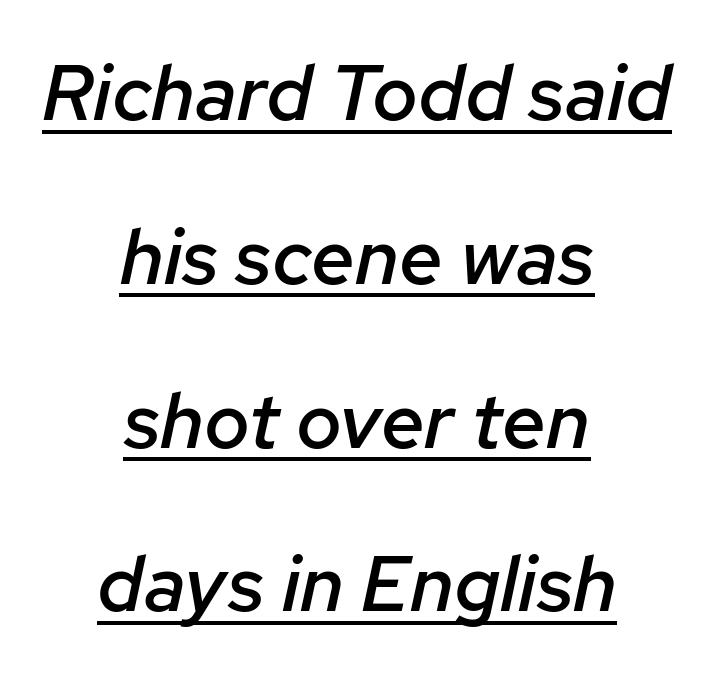
Q: Is the text bold? A: Semi-bold.
Q: Is the text italic (slanted)? A: Yes, it leans right by about 12 degrees.
Q: Is the text underlined? A: Yes.
Q: How is the paragraph aligned? A: Centered.
Q: Is the spacing between letters normal or unusually wide? A: Normal.
Q: Is the spacing between lines tight, normal or loose? A: Loose.
Q: Width (condensed, normal, or wide)? A: Normal.
Q: Stroke contrast? A: Low.
Q: x-height? A: Medium.
Q: Monospaced? A: No.
